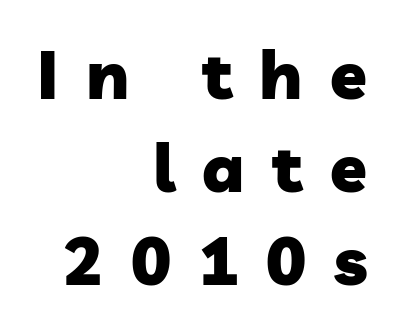
Q: Is the text bold? A: Yes.
Q: Is the typeface a serif or a sans-serif typeface? A: Sans-serif.
Q: Is the text underlined? A: No.
Q: How is the paragraph aligned? A: Right-aligned.
Q: Is the spacing between letters normal or unusually wide? A: Unusually wide.
Q: Is the spacing between lines tight, normal or loose? A: Normal.
Q: Width (condensed, normal, or wide)? A: Normal.
Q: Stroke contrast? A: Low.
Q: x-height? A: Medium.
Q: Monospaced? A: No.
